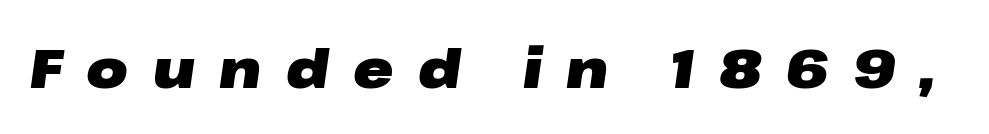
Q: Is the text bold? A: Yes.
Q: Is the text italic (slanted)? A: Yes, it leans right by about 8 degrees.
Q: Is the text underlined? A: No.
Q: Is the spacing between letters normal or unusually wide? A: Unusually wide.
Q: Width (condensed, normal, or wide)? A: Wide.
Q: Stroke contrast? A: Low.
Q: x-height? A: Medium.
Q: Monospaced? A: No.
